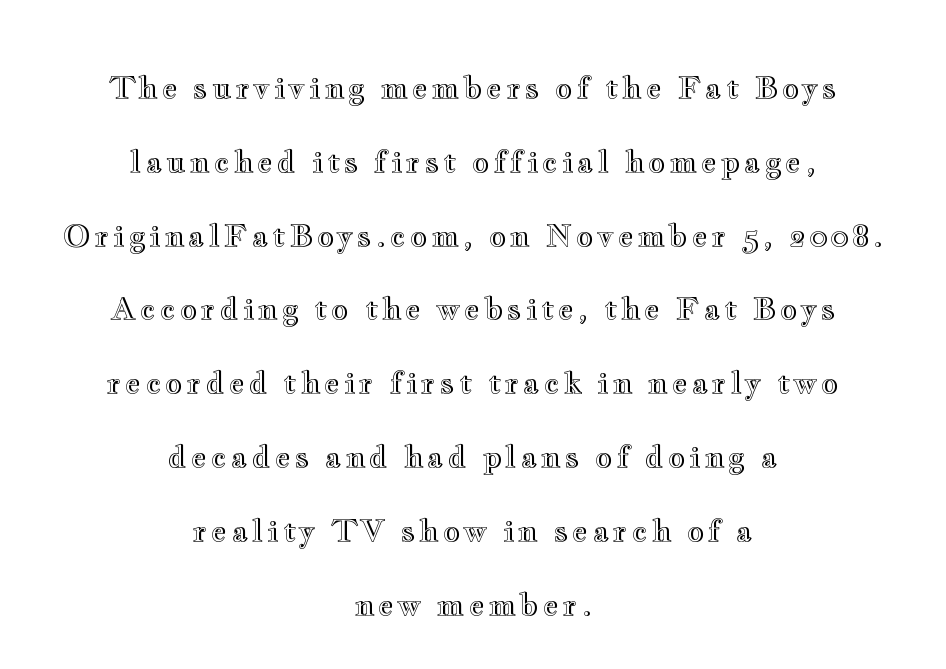
Q: Is the text italic (slanted)? A: No, it is upright.
Q: Is the text underlined? A: No.
Q: How is the paragraph aligned? A: Centered.
Q: Is the spacing between lines tight, normal or loose? A: Loose.
Q: Width (condensed, normal, or wide)? A: Wide.
Q: x-height? A: Small.
Q: Monospaced? A: No.
